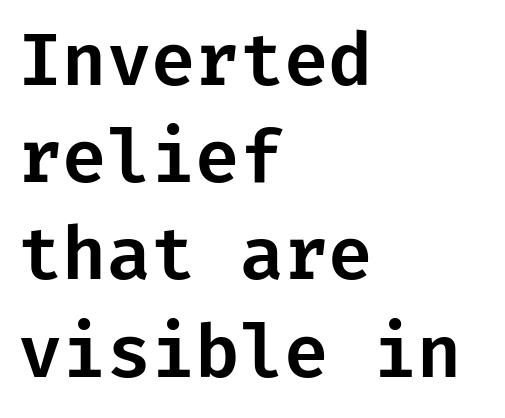
The image shows 72 px sans-serif type, upright; set left-aligned, normal line spacing (1.35x), normal letter spacing, not underlined; low stroke contrast and a medium x-height.
